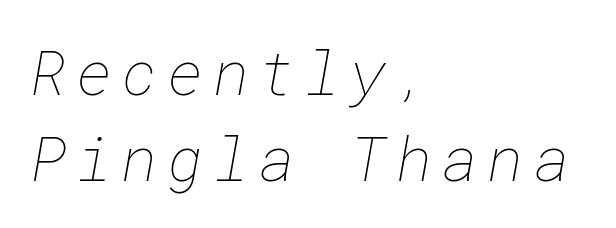
Compared with typical paragraphs, the rows here are spaced about the same. Teacher's note: observe the even left margin — that is flush-left alignment. The baseline area is clear. The typeface has the unassuming heft of standard copy or less.
